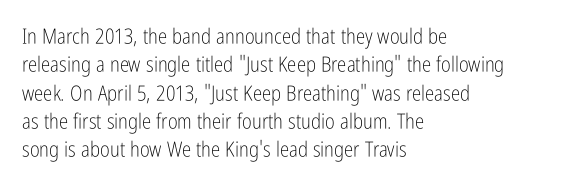
Q: Is the text bold? A: No.
Q: Is the text italic (slanted)? A: No, it is upright.
Q: Is the text underlined? A: No.
Q: How is the paragraph aligned? A: Left-aligned.
Q: Is the spacing between letters normal or unusually wide? A: Normal.
Q: Is the spacing between lines tight, normal or loose? A: Normal.
